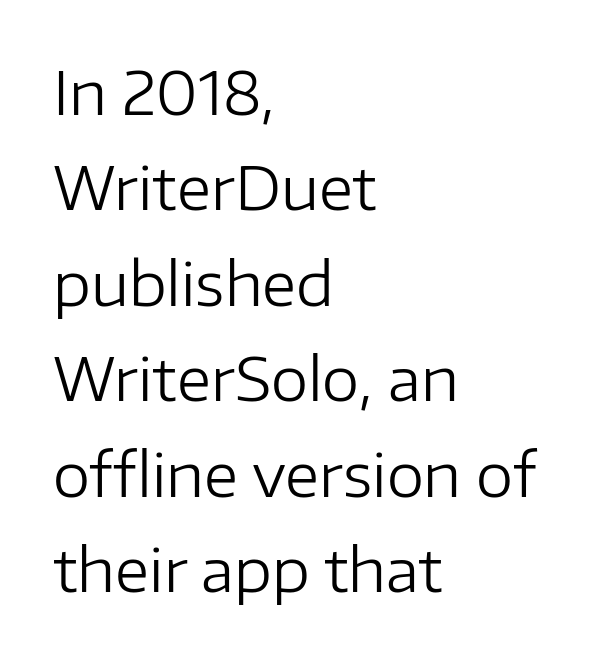
{"serif": "no", "italic": "no", "bold": "no", "weight": "regular", "width": "normal", "stroke_contrast": "low", "x_height": "medium", "monospaced": "no", "underline": "no", "align": "left", "line_spacing": "normal", "line_spacing_ratio": 1.59, "letter_spacing": "normal", "letter_spacing_em": 0.0, "glyph_px": 60}
